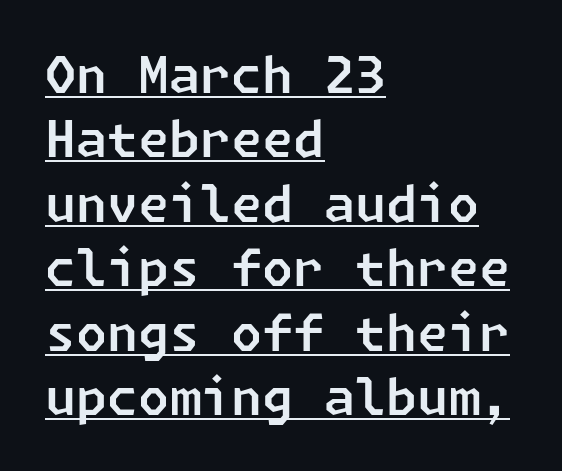
Q: Is the typeface a serif or a sans-serif typeface? A: Sans-serif.
Q: Is the text underlined? A: Yes.
Q: How is the paragraph aligned? A: Left-aligned.
Q: Is the spacing between letters normal or unusually wide? A: Normal.
Q: Is the spacing between lines tight, normal or loose? A: Normal.
Q: Width (condensed, normal, or wide)? A: Normal.
Q: Stroke contrast? A: Low.
Q: x-height? A: Medium.
